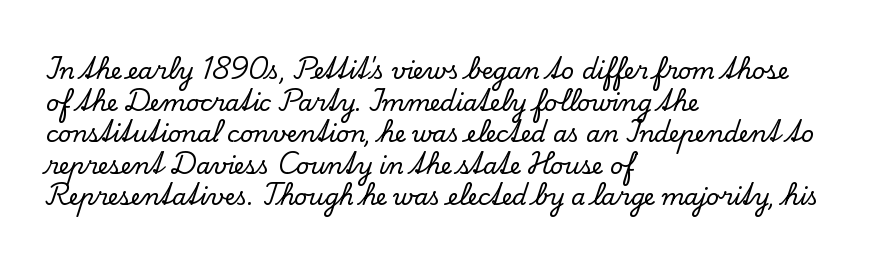
The letterforms sit shoulder to shoulder at normal distance. The paragraph has a hard left edge and a soft right edge. A clean baseline with only descenders dipping below it.
